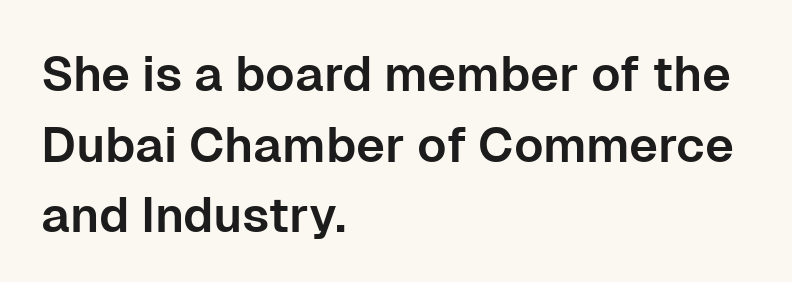
{"serif": "no", "italic": "no", "width": "normal", "stroke_contrast": "low", "x_height": "medium", "monospaced": "no", "underline": "no", "align": "left", "line_spacing": "normal", "line_spacing_ratio": 1.44, "letter_spacing": "normal", "letter_spacing_em": 0.0, "glyph_px": 49}
